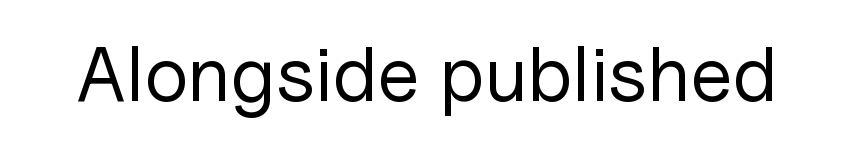
Characters follow at the spacing the type designer built in. The letters look calm and open, with moderate or lighter stems. Look at the bottom of the vertical strokes: they stop flat, with no serifs. Ordinary non-slanted type is in use. A typesetter would call this proportional, since set widths differ per character. Honestly, there is no underline to notice here at all.
